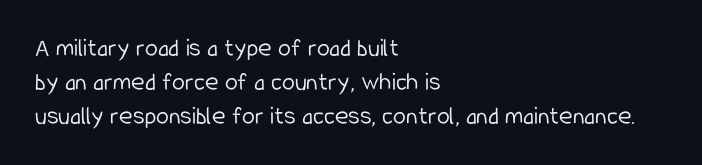
Q: Is the text bold? A: No.
Q: Is the text italic (slanted)? A: No, it is upright.
Q: Is the text underlined? A: No.
Q: How is the paragraph aligned? A: Left-aligned.
Q: Is the spacing between letters normal or unusually wide? A: Normal.
Q: Is the spacing between lines tight, normal or loose? A: Normal.
